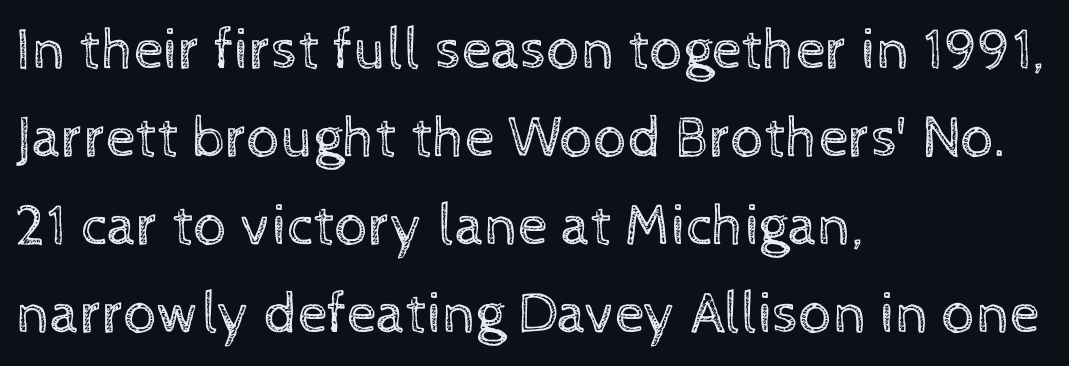
The image shows 59 px regular-weight type, upright; set left-aligned, normal line spacing (1.49x), normal letter spacing, not underlined; a medium x-height.
